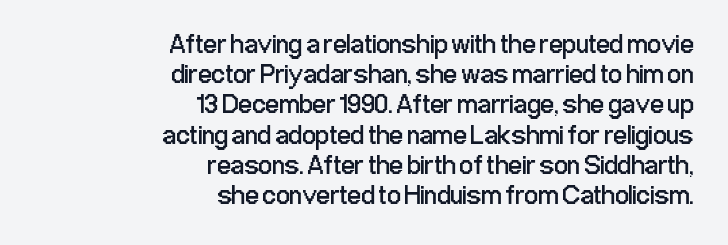
Q: Is the text bold? A: No.
Q: Is the text italic (slanted)? A: No, it is upright.
Q: Is the text underlined? A: No.
Q: How is the paragraph aligned? A: Right-aligned.
Q: Is the spacing between letters normal or unusually wide? A: Normal.
Q: Is the spacing between lines tight, normal or loose? A: Tight.
